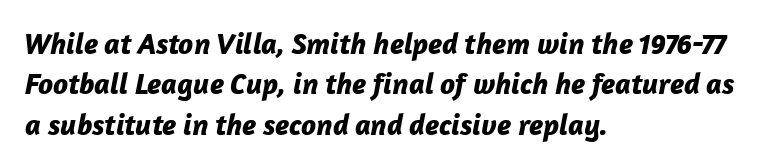
{"italic": "yes", "lean": "right", "slant_degrees": 12, "bold": "yes", "weight": "bold", "width": "normal", "stroke_contrast": "low", "x_height": "medium", "monospaced": "no", "underline": "no", "align": "left", "line_spacing": "normal", "line_spacing_ratio": 1.35, "letter_spacing": "normal", "letter_spacing_em": 0.0, "glyph_px": 30}
